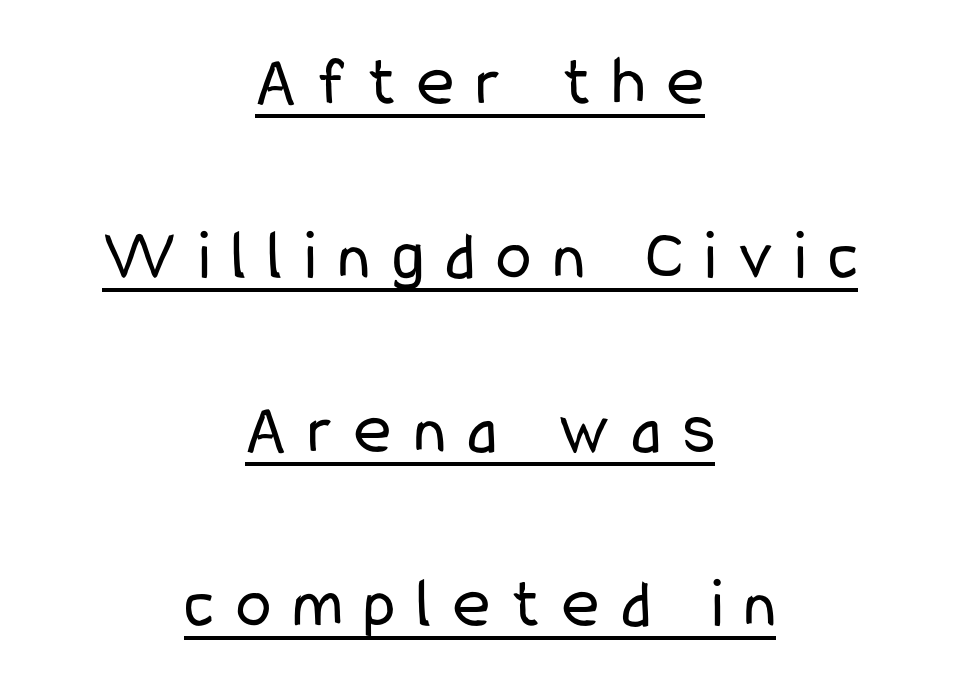
{"serif": "no", "italic": "no", "bold": "no", "weight": "regular", "width": "condensed", "stroke_contrast": "low", "x_height": "medium", "monospaced": "no", "underline": "yes", "align": "center", "line_spacing": "loose", "line_spacing_ratio": 2.45, "letter_spacing": "wide", "letter_spacing_em": 0.31, "glyph_px": 71}
